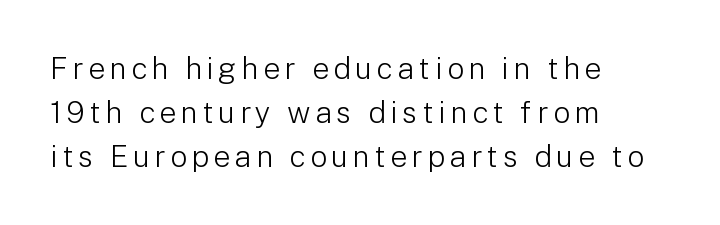
Do the characters align in a grid? No, the font is proportional. The passage shown is not bold in any degree. Vertical spacing — default. All the whitespace from short lines collects on the right. Serif or sans? Sans — the stroke terminals are bare. The area under the type is left untouched.
